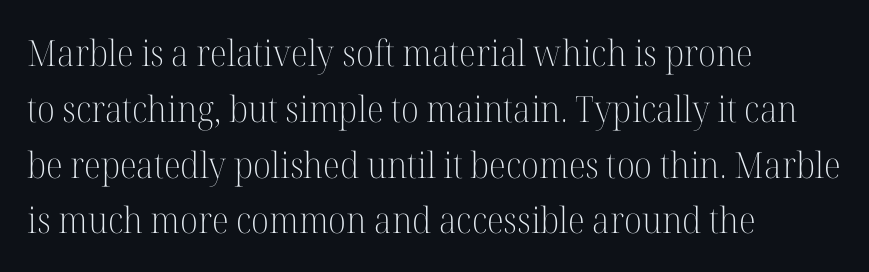
{"serif": "yes", "italic": "no", "bold": "no", "weight": "light", "width": "normal", "stroke_contrast": "high", "x_height": "medium", "monospaced": "no", "underline": "no", "align": "left", "line_spacing": "normal", "line_spacing_ratio": 1.55, "letter_spacing": "normal", "letter_spacing_em": 0.0, "glyph_px": 36}
